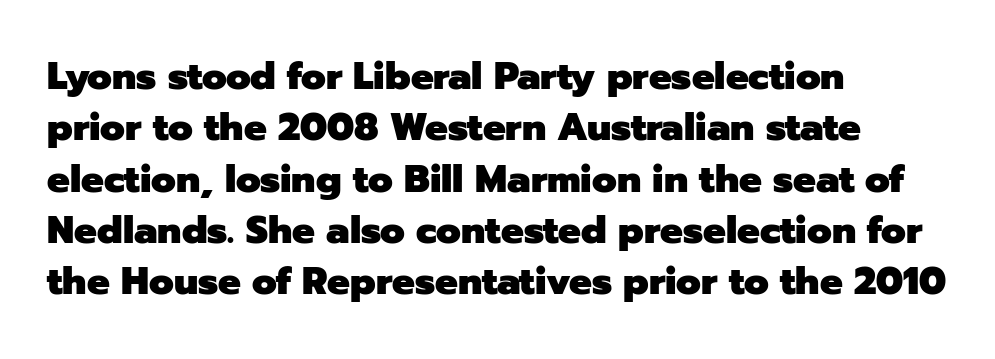
Q: Is the text bold? A: Yes.
Q: Is the text italic (slanted)? A: No, it is upright.
Q: Is the typeface a serif or a sans-serif typeface? A: Sans-serif.
Q: Is the text underlined? A: No.
Q: How is the paragraph aligned? A: Left-aligned.
Q: Is the spacing between letters normal or unusually wide? A: Normal.
Q: Is the spacing between lines tight, normal or loose? A: Normal.
Q: Width (condensed, normal, or wide)? A: Normal.
Q: Stroke contrast? A: Low.
Q: x-height? A: Medium.
Q: Monospaced? A: No.
